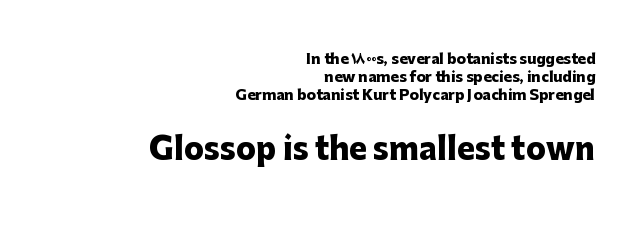
Q: Is the text bold? A: Yes.
Q: Is the text italic (slanted)? A: No, it is upright.
Q: Is the typeface a serif or a sans-serif typeface? A: Sans-serif.
Q: Is the text underlined? A: No.
Q: How is the paragraph aligned? A: Right-aligned.
Q: Is the spacing between letters normal or unusually wide? A: Normal.
Q: Is the spacing between lines tight, normal or loose? A: Normal.
Q: Which block of text is set in a larger size, the first (top) or the second (bottom)? A: The second (bottom) one.
Q: Width (condensed, normal, or wide)? A: Normal.
Q: Stroke contrast? A: Low.
Q: x-height? A: Medium.
Q: Monospaced? A: No.
